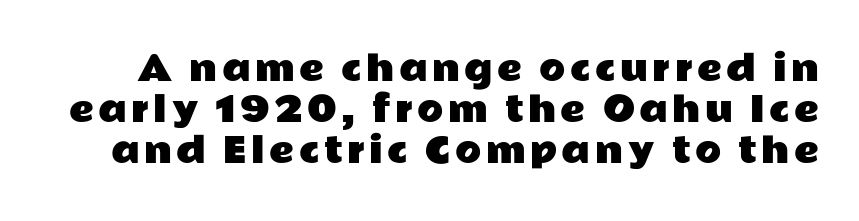
The image shows 34 px wide sans-serif type, upright; set line spacing 1.21x, not underlined; low stroke contrast and a medium x-height.
